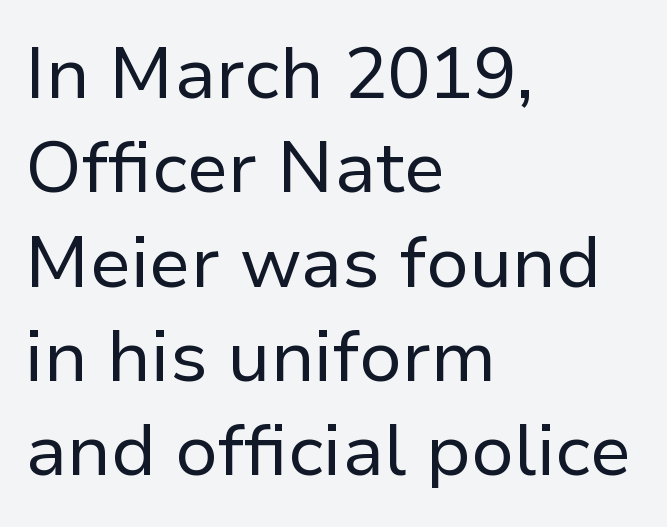
The image shows 72 px regular-weight sans-serif type, upright; set left-aligned, normal line spacing (1.31x), normal letter spacing, not underlined; low stroke contrast and a medium x-height.
